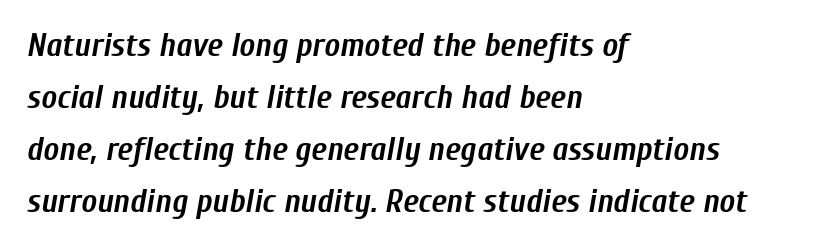
The image shows 33 px semibold, condensed type, italic (leaning right); set left-aligned, normal line spacing (1.58x), normal letter spacing, not underlined; low stroke contrast and a medium x-height.
